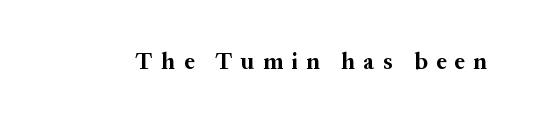
The image shows 23 px bold type, upright; set unusually wide letter spacing (+0.37 em), not underlined.
